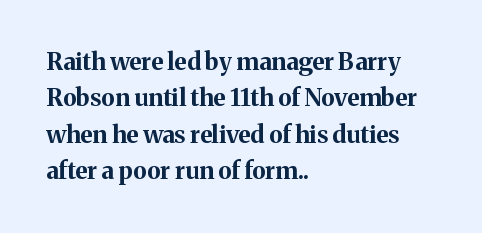
The image shows 24 px bold type, upright; set left-aligned, normal line spacing (1.52x), normal letter spacing, not underlined.
